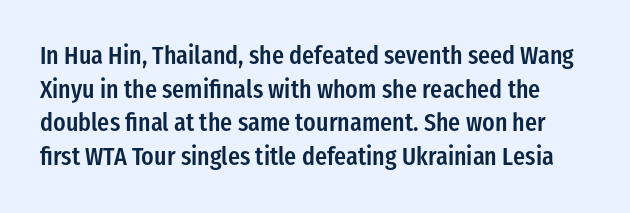
Q: Is the text bold? A: Semi-bold.
Q: Is the text italic (slanted)? A: No, it is upright.
Q: Is the text underlined? A: No.
Q: Is the spacing between letters normal or unusually wide? A: Normal.
Q: Is the spacing between lines tight, normal or loose? A: Normal.
